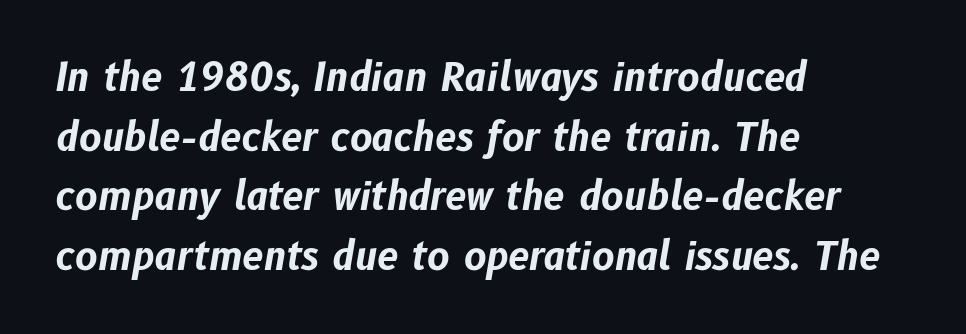
Check under the words: just untouched page. Typesetter's note: full bold, strokes at maximum text heaviness. The letters are slanted; this is an italic face. The face used here is rendered with its standard letterfit. Interline gaps are of average width in this sample.
